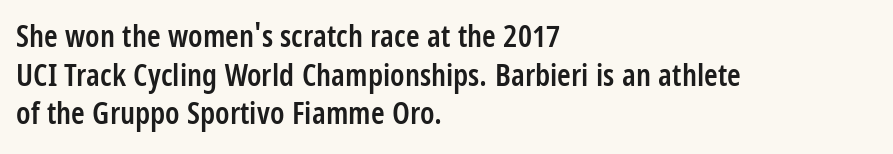
The image shows 31 px semibold, condensed sans-serif type, upright; set left-aligned, normal line spacing (1.25x), normal letter spacing, not underlined; low stroke contrast and a large x-height.
